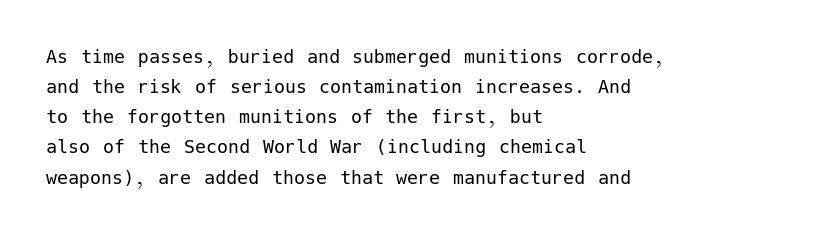
{"italic": "no", "bold": "no", "underline": "no", "align": "left", "line_spacing": "normal", "line_spacing_ratio": 1.37, "letter_spacing": "normal", "letter_spacing_em": 0.0, "glyph_px": 22}
